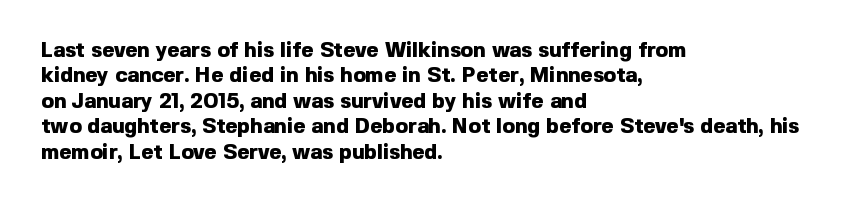
The gaps between neighbouring characters are ordinary and unremarkable. Heavy, bold letterforms. Posture: straight, roman, zero tilt. Caption: multi-line text, flush left, ragged right. Clear beneath every line of the passage.
